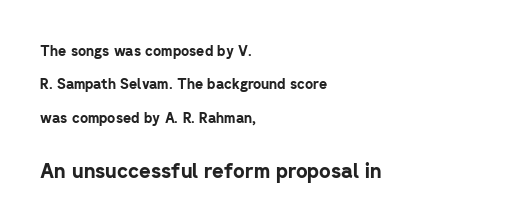
{"italic": "no", "bold": "yes", "underline": "no", "align": "left", "line_spacing": "loose", "line_spacing_ratio": 2.38, "letter_spacing": "normal", "letter_spacing_em": 0.0, "larger_block": "second", "size_ratio": 1.43, "glyph_px": 20}
